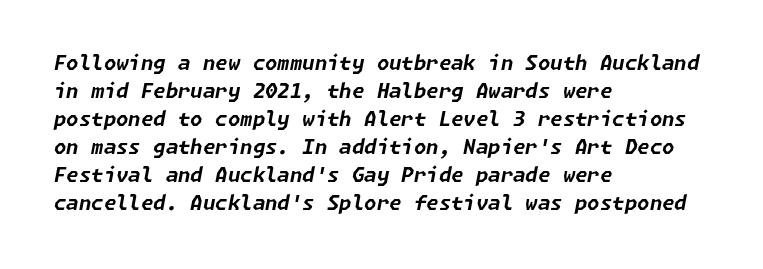
Compared with typical body copy, the letter spacing here is the same. The passage shown stacks its lines at a standard gap. Check under the words: just untouched page. Tall strokes in this sample are angled rather than plumb. Pretty heavy lettering here — definitely bold.
